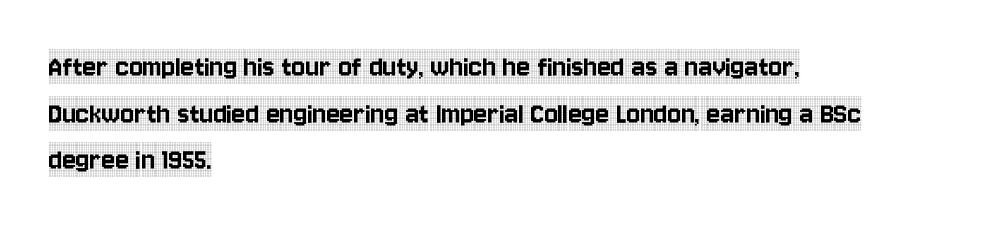
The image shows 32 px condensed serif type, upright; set left-aligned, normal line spacing (1.46x), normal letter spacing, not underlined; a large x-height.
